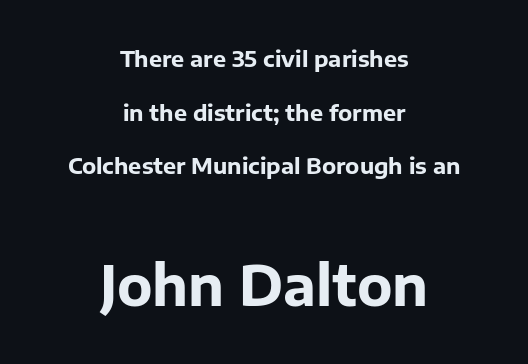
{"serif": "no", "italic": "no", "bold": "yes", "weight": "bold", "width": "normal", "stroke_contrast": "low", "x_height": "medium", "monospaced": "no", "underline": "no", "align": "center", "line_spacing": "loose", "line_spacing_ratio": 2.44, "letter_spacing": "normal", "letter_spacing_em": 0.0, "larger_block": "second", "size_ratio": 2.5, "glyph_px": 55}
